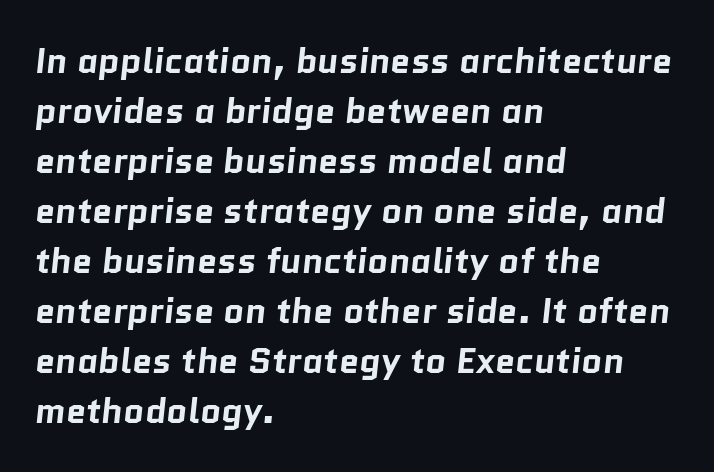
The area under the type is left untouched. Tracking here is standard; glyphs follow each other at the usual distance. Every row of glyphs begins at an identical x-position on the left. Varying glyph widths throughout — classic text-font behaviour.
